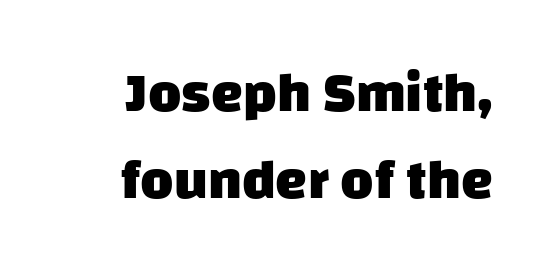
{"serif": "no", "bold": "yes", "weight": "heavy", "width": "normal", "stroke_contrast": "low", "x_height": "large", "monospaced": "no", "underline": "no", "align": "right", "line_spacing": "normal", "line_spacing_ratio": 1.53, "letter_spacing": "normal", "letter_spacing_em": 0.0, "glyph_px": 57}
